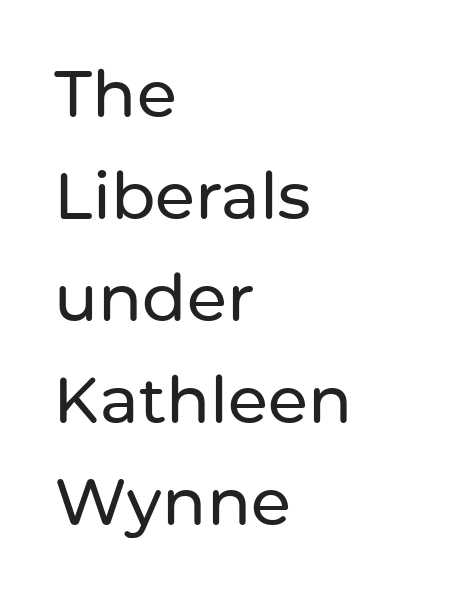
The image shows 65 px sans-serif type, upright; set left-aligned, normal line spacing (1.57x), normal letter spacing, not underlined; low stroke contrast and a medium x-height.
